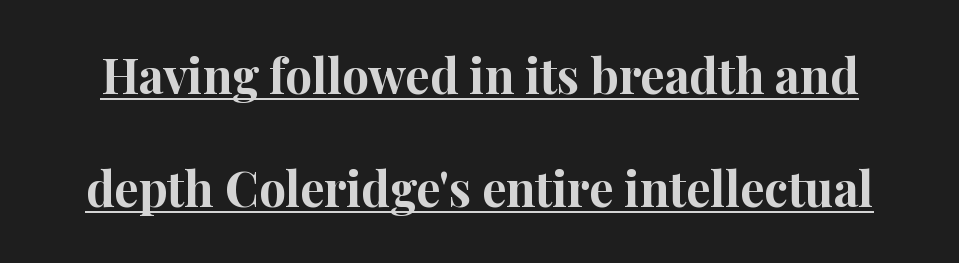
The image shows 48 px bold serif type, upright; set loose line spacing (2.36x), normal letter spacing, underlined; high stroke contrast and a medium x-height.
